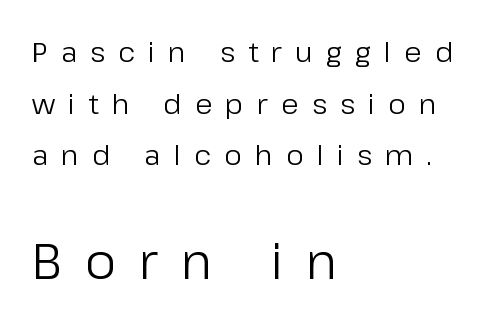
The font's upright variant was chosen for this text. The horizontal fit of the characters is loose and conspicuously gappy. Is this a heavy cut? Hardly; it is regular or lighter. Note: smaller setting up top, larger setting below. The passage shown is typed in a proportional face where columns would drift.
